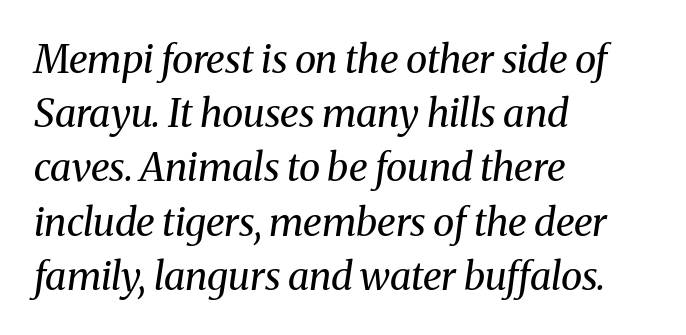
The image shows 39 px regular-weight serif type, italic (leaning right); set left-aligned, normal line spacing (1.39x), normal letter spacing, not underlined; medium stroke contrast and a medium x-height.
